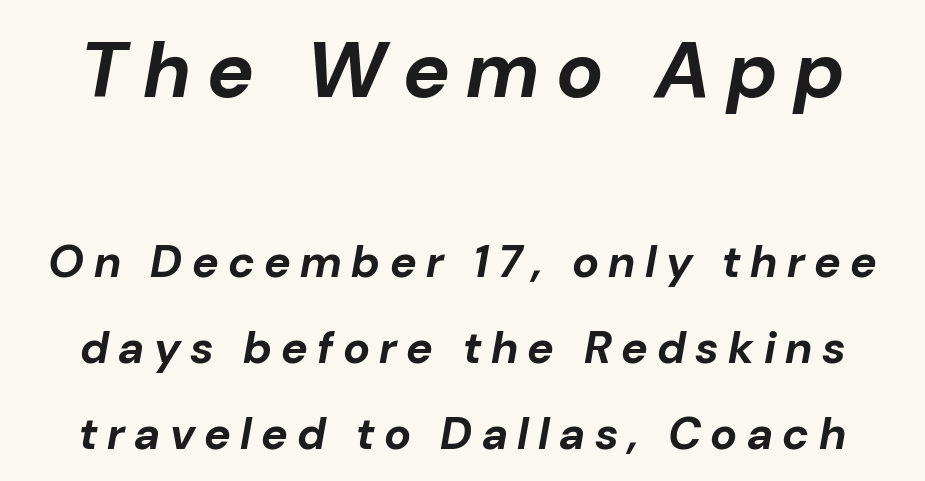
Here the first block reads like a headline and the second like body copy. Proportional: the letters do not fall into vertical columns. There is plenty of visible air inserted between adjacent glyphs. How would I describe the line gaps? Wide and relaxed.
